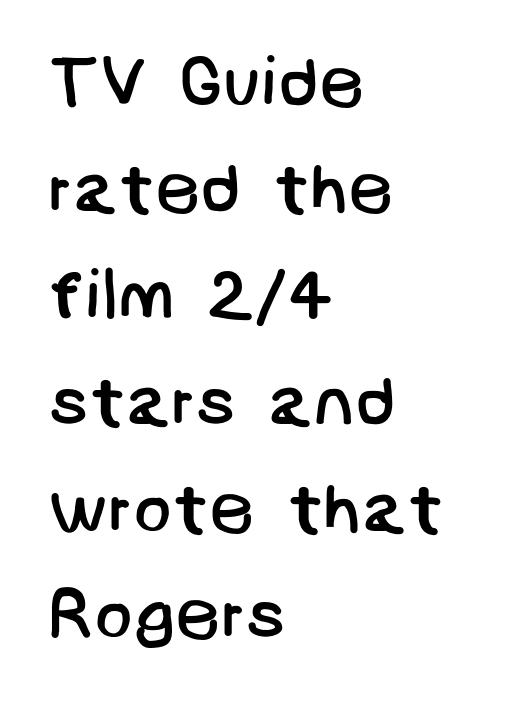
{"serif": "no", "bold": "no", "weight": "regular", "width": "normal", "stroke_contrast": "low", "x_height": "large", "underline": "no", "align": "left", "line_spacing": "normal", "line_spacing_ratio": 1.5, "letter_spacing": "normal", "letter_spacing_em": 0.0, "glyph_px": 71}
